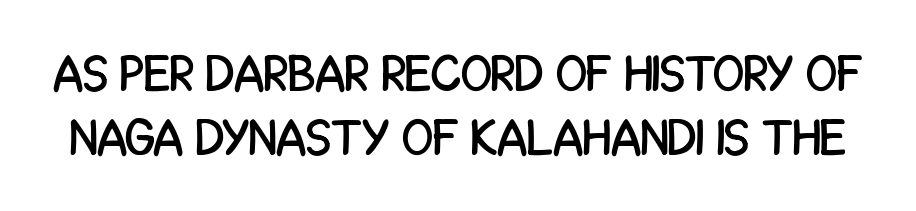
{"serif": "no", "italic": "no", "width": "condensed", "stroke_contrast": "low", "x_height": "large", "monospaced": "no", "underline": "no", "line_spacing": "normal", "line_spacing_ratio": 1.26, "letter_spacing": "normal", "letter_spacing_em": 0.0, "glyph_px": 51}
